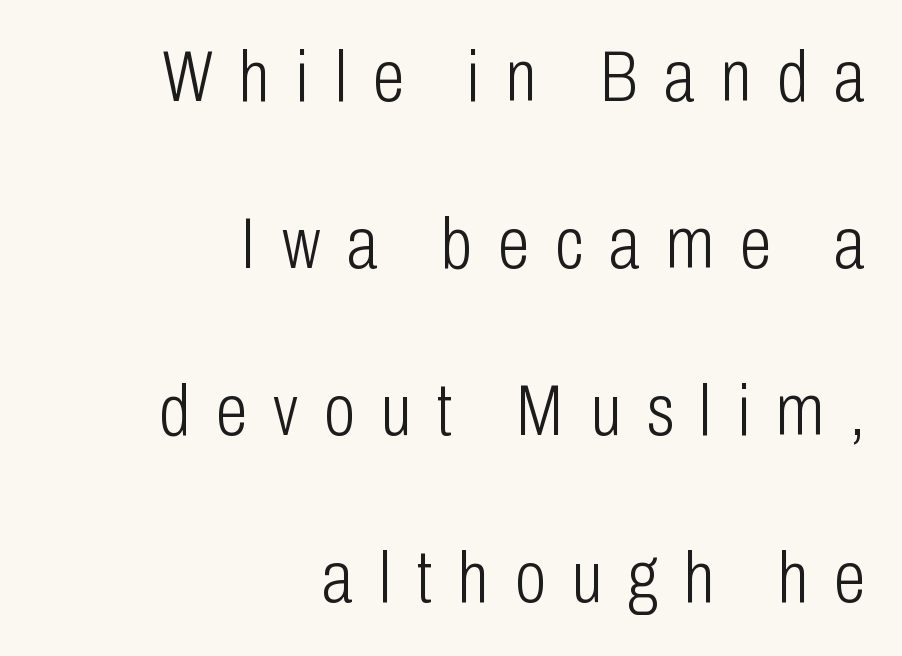
Underlining? Definitely not there. Classification — sans serif. Is the stroke heavy? The answer is a plain regular-or-lighter. Ascenders rise straight up at ninety degrees. These lines are set flush right with a ragged left edge.
